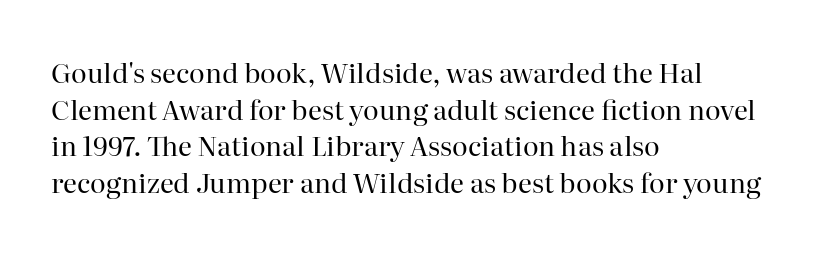
The image shows 27 px text type, upright; set left-aligned, normal line spacing (1.36x), normal letter spacing, not underlined.
